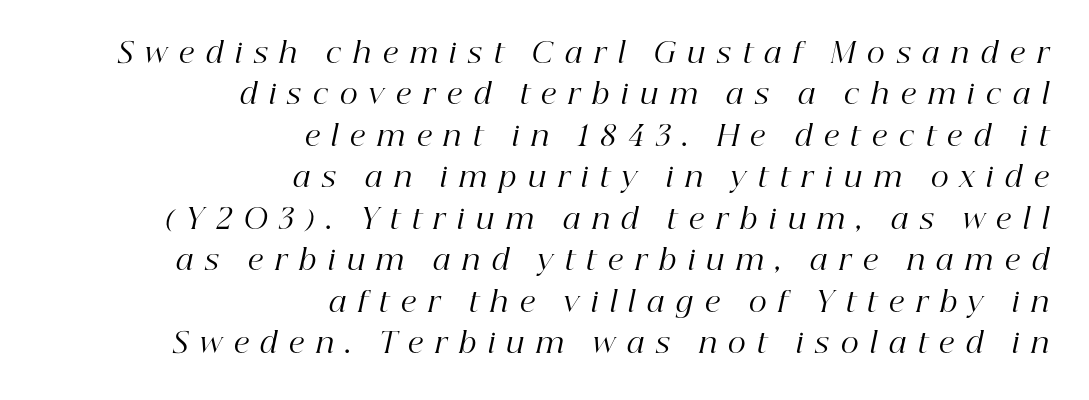
{"serif": "yes", "italic": "yes", "lean": "right", "slant_degrees": 12, "bold": "no", "weight": "regular", "width": "normal", "stroke_contrast": "high", "x_height": "medium", "monospaced": "no", "underline": "no", "align": "right", "line_spacing": "normal", "line_spacing_ratio": 1.48, "letter_spacing": "wide", "letter_spacing_em": 0.42, "glyph_px": 28}
